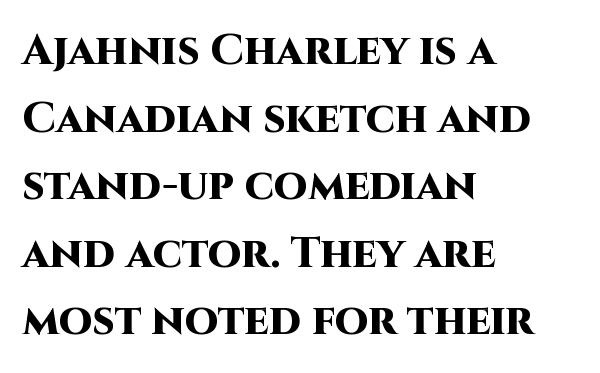
Q: Is the text bold? A: Yes.
Q: Is the text italic (slanted)? A: No, it is upright.
Q: Is the typeface a serif or a sans-serif typeface? A: Sans-serif.
Q: Is the text underlined? A: No.
Q: How is the paragraph aligned? A: Left-aligned.
Q: Is the spacing between letters normal or unusually wide? A: Normal.
Q: Is the spacing between lines tight, normal or loose? A: Normal.
Q: Width (condensed, normal, or wide)? A: Normal.
Q: Stroke contrast? A: High.
Q: x-height? A: Large.
Q: Monospaced? A: No.
